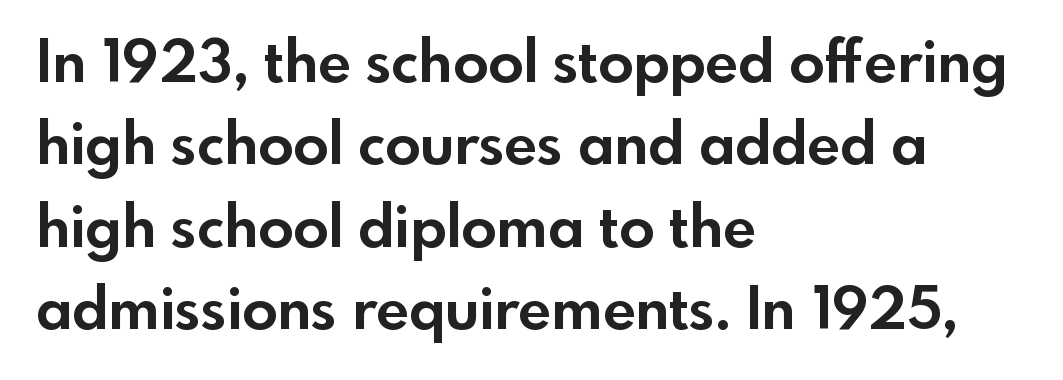
The image shows 58 px bold sans-serif type, upright; set left-aligned, normal line spacing (1.42x), normal letter spacing, not underlined; a small x-height.
